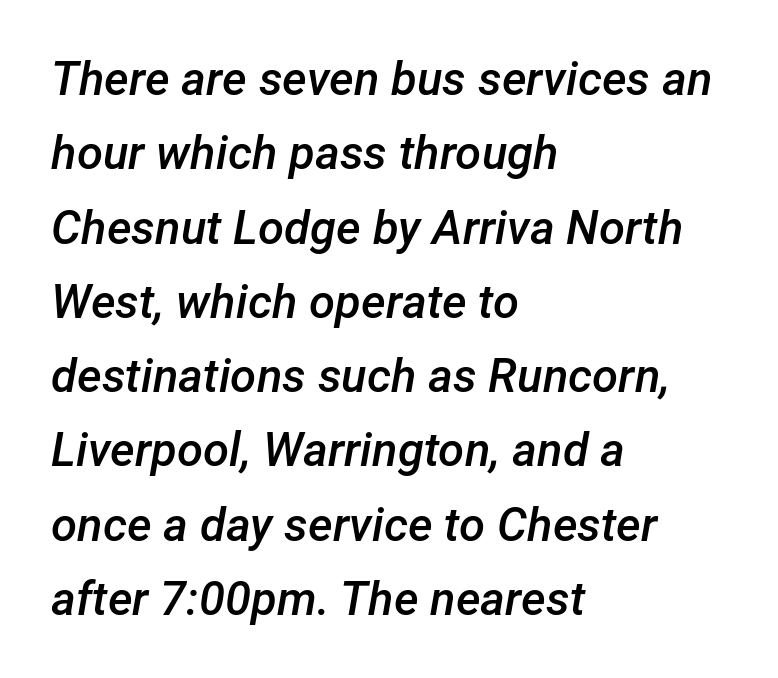
{"italic": "yes", "lean": "right", "slant_degrees": 12, "bold": "semi", "weight": "semibold", "width": "normal", "stroke_contrast": "low", "x_height": "medium", "monospaced": "no", "underline": "no", "align": "left", "line_spacing": "normal", "line_spacing_ratio": 1.58, "letter_spacing": "normal", "letter_spacing_em": 0.0, "glyph_px": 47}
